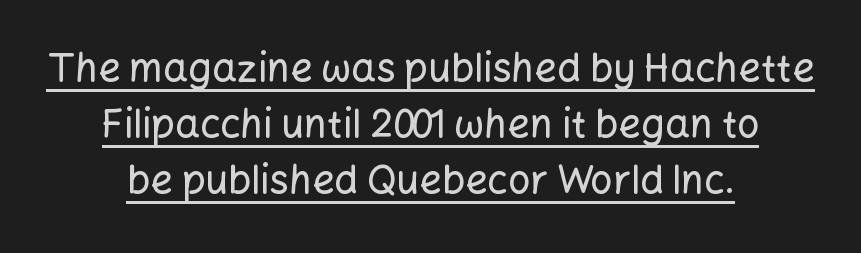
{"serif": "no", "italic": "no", "width": "normal", "stroke_contrast": "low", "x_height": "medium", "monospaced": "no", "underline": "yes", "align": "center", "line_spacing": "normal", "line_spacing_ratio": 1.43, "letter_spacing": "normal", "letter_spacing_em": 0.0, "glyph_px": 39}
